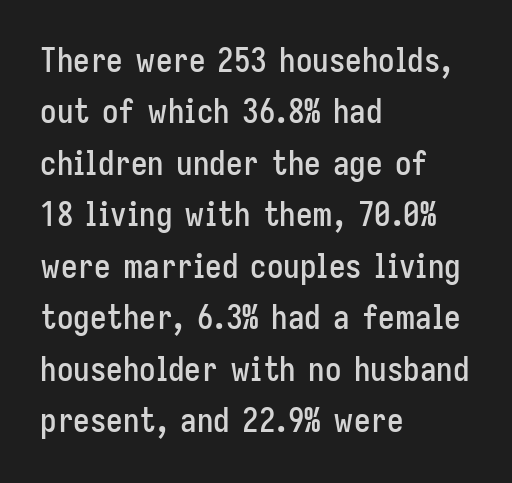
Q: Is the text italic (slanted)? A: No, it is upright.
Q: Is the typeface a serif or a sans-serif typeface? A: Sans-serif.
Q: Is the text underlined? A: No.
Q: How is the paragraph aligned? A: Left-aligned.
Q: Is the spacing between letters normal or unusually wide? A: Normal.
Q: Is the spacing between lines tight, normal or loose? A: Normal.
Q: Width (condensed, normal, or wide)? A: Condensed.
Q: Stroke contrast? A: Low.
Q: x-height? A: Medium.
Q: Monospaced? A: No.
